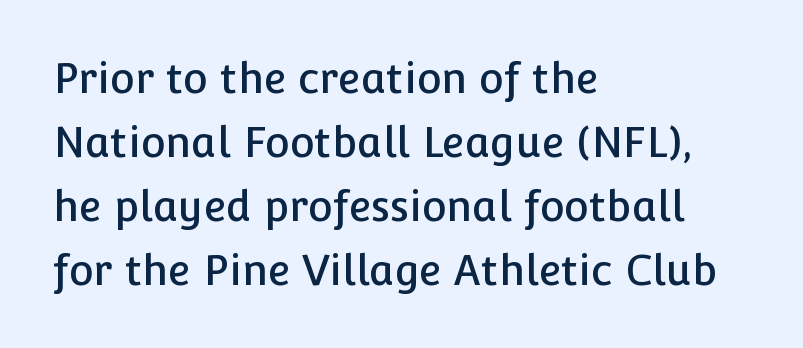
Q: Is the text italic (slanted)? A: No, it is upright.
Q: Is the typeface a serif or a sans-serif typeface? A: Sans-serif.
Q: Is the text underlined? A: No.
Q: How is the paragraph aligned? A: Left-aligned.
Q: Is the spacing between letters normal or unusually wide? A: Normal.
Q: Is the spacing between lines tight, normal or loose? A: Normal.
Q: Width (condensed, normal, or wide)? A: Normal.
Q: Stroke contrast? A: Low.
Q: x-height? A: Medium.
Q: Monospaced? A: No.
